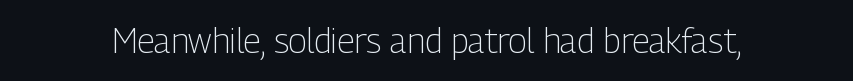
The image shows 34 px light, condensed sans-serif type, upright; set normal letter spacing, not underlined; low stroke contrast and a medium x-height.
